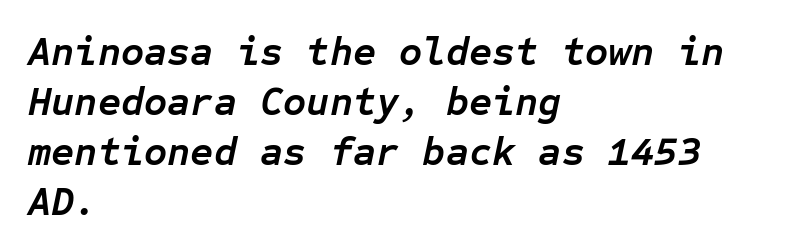
Weight: bold. You could call the tracking neutral — neither tight nor loose. Each line starts at the same left margin while the right side varies. The rendering uses typewriter-style spacing with identical character cells.
